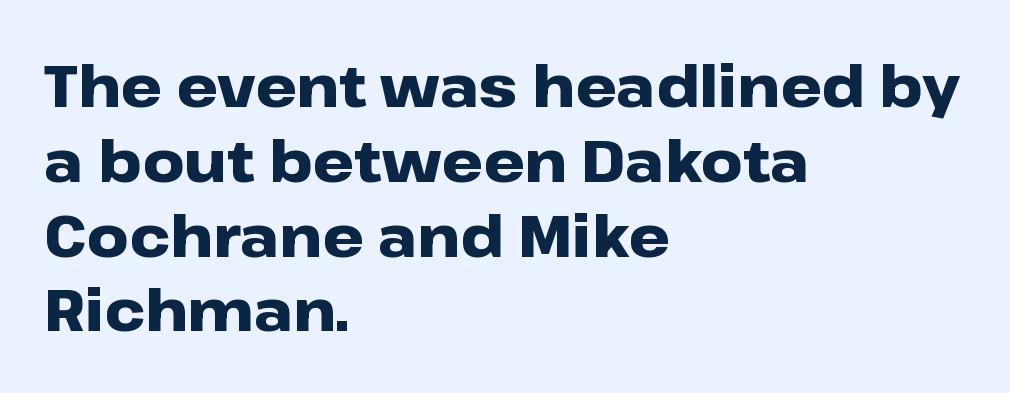
Q: Is the text bold? A: Yes.
Q: Is the text italic (slanted)? A: No, it is upright.
Q: Is the typeface a serif or a sans-serif typeface? A: Sans-serif.
Q: Is the text underlined? A: No.
Q: How is the paragraph aligned? A: Left-aligned.
Q: Is the spacing between letters normal or unusually wide? A: Normal.
Q: Is the spacing between lines tight, normal or loose? A: Normal.
Q: Width (condensed, normal, or wide)? A: Wide.
Q: Stroke contrast? A: Low.
Q: x-height? A: Medium.
Q: Monospaced? A: No.
